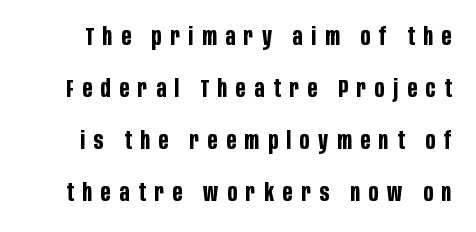
{"italic": "no", "bold": "yes", "underline": "no", "line_spacing": "loose", "line_spacing_ratio": 2.08, "letter_spacing": "wide", "letter_spacing_em": 0.35, "glyph_px": 25}
